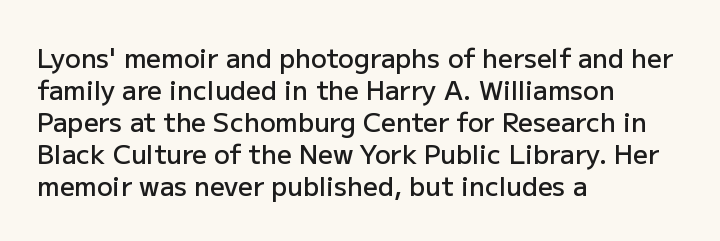
The image shows 26 px text type, upright; set left-aligned, line spacing 1.23x, normal letter spacing, not underlined.
